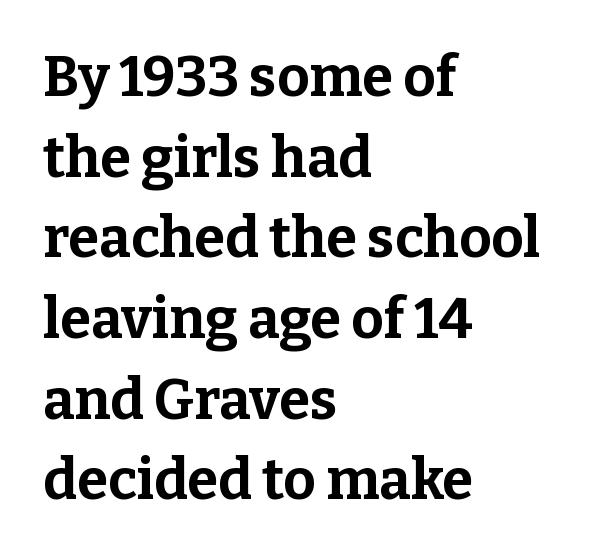
The image shows 56 px bold serif type, upright; set left-aligned, normal line spacing (1.44x), normal letter spacing, not underlined; low stroke contrast and a medium x-height.
